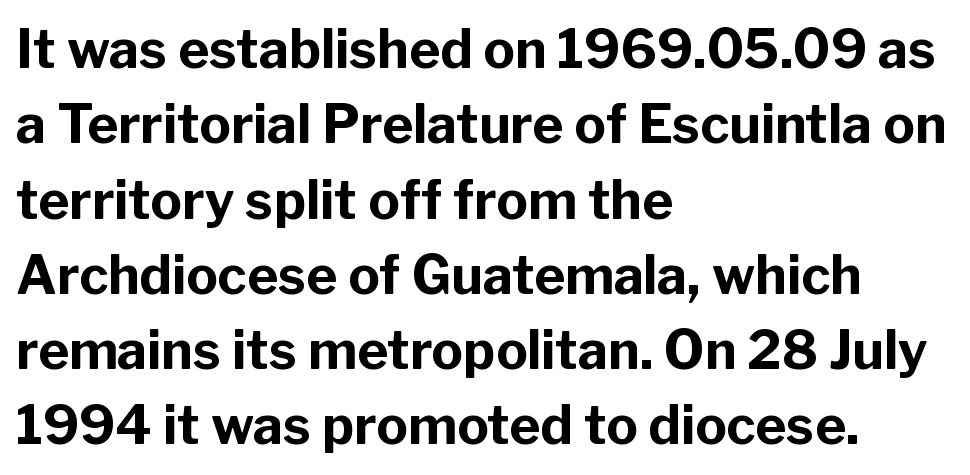
Q: Is the text bold? A: Yes.
Q: Is the text italic (slanted)? A: No, it is upright.
Q: Is the typeface a serif or a sans-serif typeface? A: Sans-serif.
Q: Is the text underlined? A: No.
Q: How is the paragraph aligned? A: Left-aligned.
Q: Is the spacing between letters normal or unusually wide? A: Normal.
Q: Is the spacing between lines tight, normal or loose? A: Normal.
Q: Width (condensed, normal, or wide)? A: Normal.
Q: Stroke contrast? A: Low.
Q: x-height? A: Medium.
Q: Monospaced? A: No.
